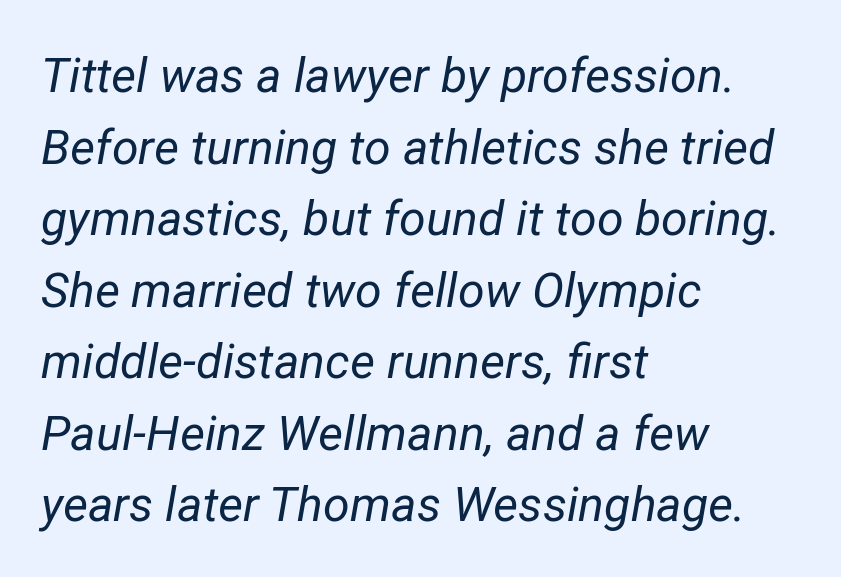
The image shows 48 px regular-weight type, italic (leaning right); set left-aligned, normal line spacing (1.49x), normal letter spacing, not underlined; low stroke contrast and a medium x-height.
